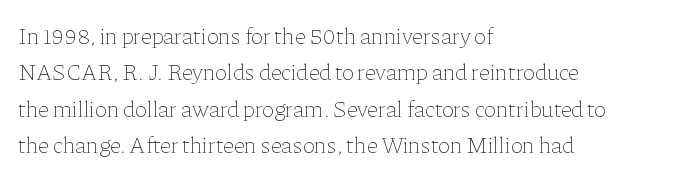
Compared with typical paragraphs, the rows here are spaced about the same. The letterforms sit at book weight or below. Ascenders rise straight up at ninety degrees. The lines are quadded left. Check the space under the baseline: it is left empty. Tracking value appears to be zero — textbook default spacing.
